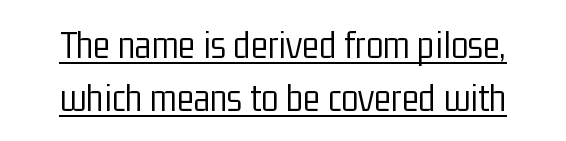
Q: Is the text bold? A: No.
Q: Is the text italic (slanted)? A: No, it is upright.
Q: Is the typeface a serif or a sans-serif typeface? A: Sans-serif.
Q: Is the text underlined? A: Yes.
Q: Is the spacing between letters normal or unusually wide? A: Normal.
Q: Is the spacing between lines tight, normal or loose? A: Normal.
Q: Width (condensed, normal, or wide)? A: Condensed.
Q: Stroke contrast? A: Low.
Q: x-height? A: Medium.
Q: Monospaced? A: No.
